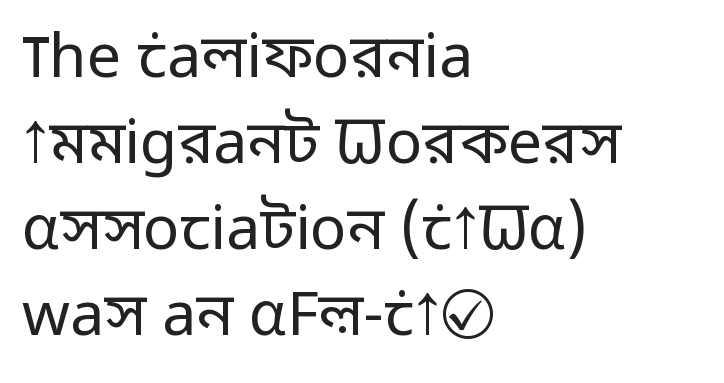
The rendering uses a moderate line-height, typical for paragraphs. The face looks like a standard text weight, possibly lighter. A typesetter would call this proportional, since set widths differ per character. Default kerning and tracking; the words read as compact shapes.
